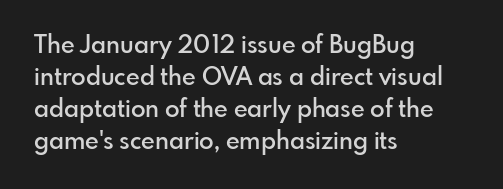
The image shows 24 px text type, upright; set left-aligned, normal line spacing (1.33x), normal letter spacing, not underlined.
